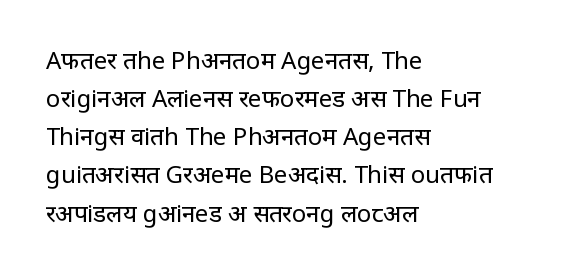
The image shows 24 px text type, upright; set left-aligned, normal line spacing (1.59x), normal letter spacing, not underlined.
